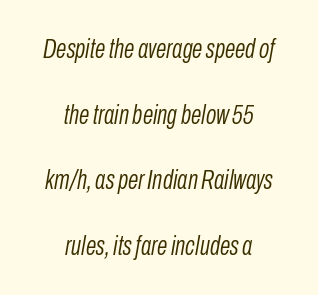
Q: Is the text bold? A: No.
Q: Is the text italic (slanted)? A: Yes, it leans right by about 10 degrees.
Q: Is the text underlined? A: No.
Q: How is the paragraph aligned? A: Centered.
Q: Is the spacing between letters normal or unusually wide? A: Normal.
Q: Is the spacing between lines tight, normal or loose? A: Loose.
